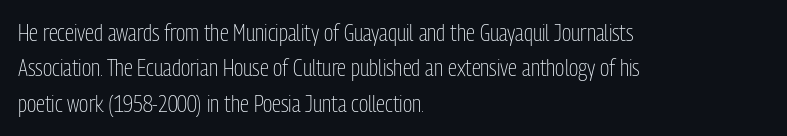
The image shows 23 px text type, upright; set left-aligned, normal line spacing (1.54x), normal letter spacing, not underlined.
